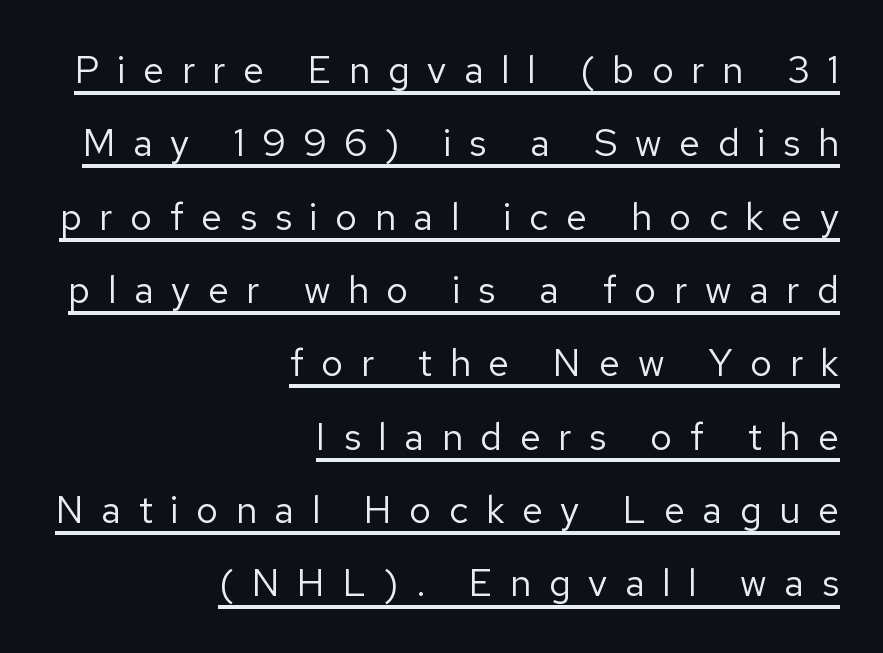
Q: Is the text bold? A: No.
Q: Is the text italic (slanted)? A: No, it is upright.
Q: Is the typeface a serif or a sans-serif typeface? A: Sans-serif.
Q: Is the text underlined? A: Yes.
Q: How is the paragraph aligned? A: Right-aligned.
Q: Is the spacing between letters normal or unusually wide? A: Unusually wide.
Q: Is the spacing between lines tight, normal or loose? A: Loose.
Q: Width (condensed, normal, or wide)? A: Normal.
Q: Stroke contrast? A: Low.
Q: x-height? A: Medium.
Q: Monospaced? A: No.
